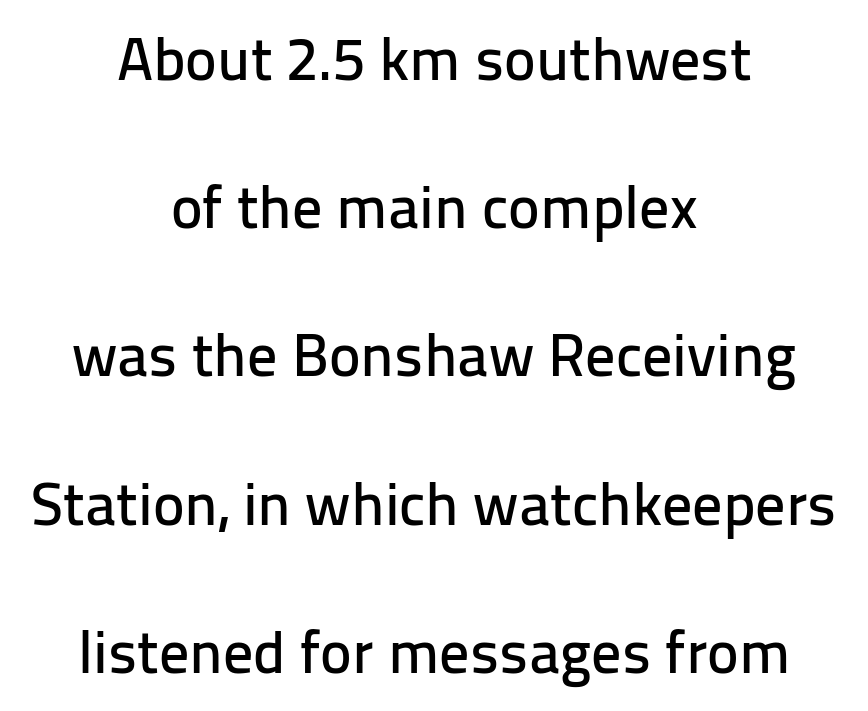
{"serif": "no", "italic": "no", "width": "normal", "stroke_contrast": "low", "x_height": "medium", "monospaced": "no", "underline": "no", "align": "center", "line_spacing": "loose", "line_spacing_ratio": 2.47, "letter_spacing": "normal", "letter_spacing_em": 0.0, "glyph_px": 60}
